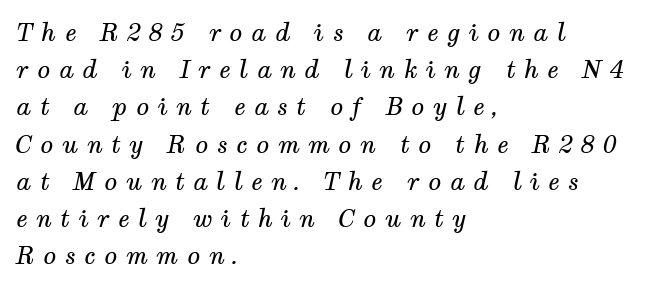
{"italic": "yes", "lean": "right", "slant_degrees": 12, "bold": "no", "underline": "no", "align": "left", "line_spacing": "normal", "line_spacing_ratio": 1.55, "letter_spacing": "wide", "letter_spacing_em": 0.35, "glyph_px": 24}
